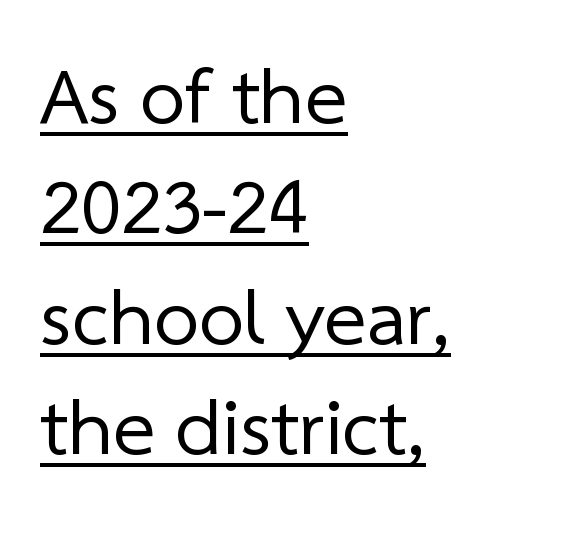
{"serif": "no", "bold": "no", "weight": "regular", "width": "normal", "stroke_contrast": "low", "x_height": "medium", "monospaced": "no", "underline": "yes", "align": "left", "line_spacing": "normal", "line_spacing_ratio": 1.38, "letter_spacing": "normal", "letter_spacing_em": 0.0, "glyph_px": 80}
